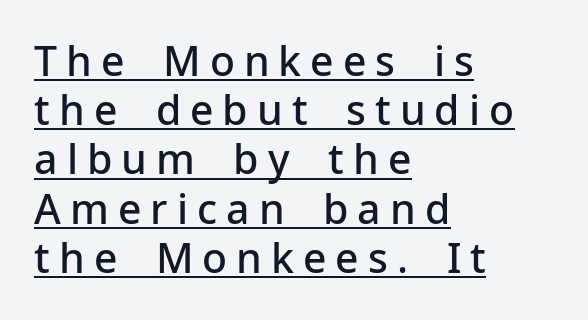
The image shows 41 px semibold sans-serif type, upright; set left-aligned, line spacing 1.2x, unusually wide letter spacing (+0.22 em), underlined; low stroke contrast and a medium x-height.
